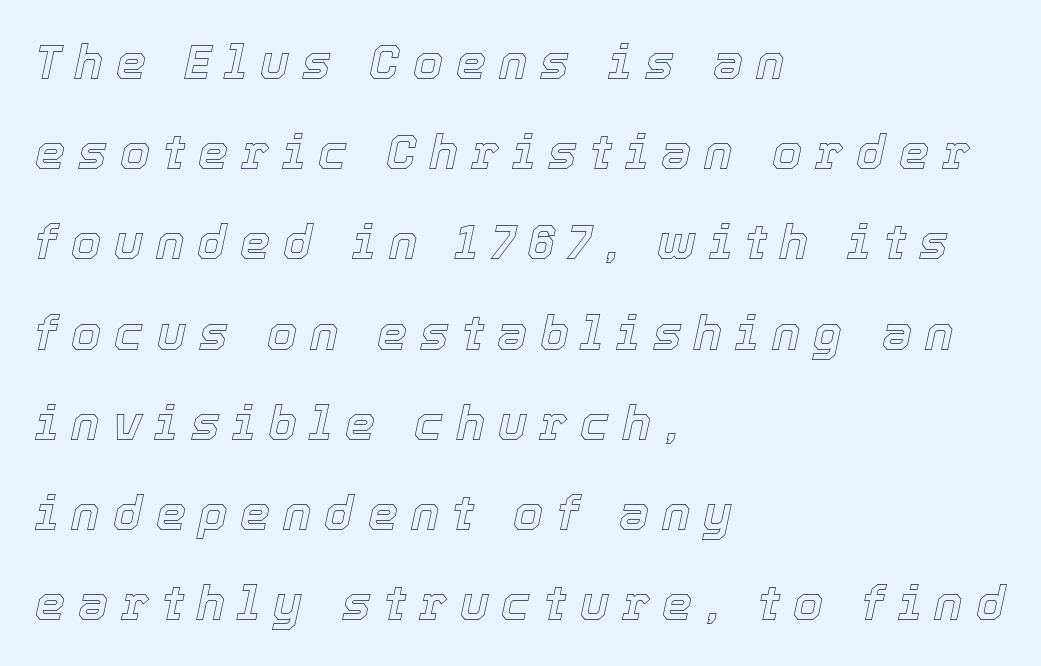
Q: Is the text italic (slanted)? A: Yes, it leans right by about 12 degrees.
Q: Is the text underlined? A: No.
Q: How is the paragraph aligned? A: Left-aligned.
Q: Is the spacing between letters normal or unusually wide? A: Unusually wide.
Q: Width (condensed, normal, or wide)? A: Normal.
Q: x-height? A: Medium.
Q: Monospaced? A: No.
